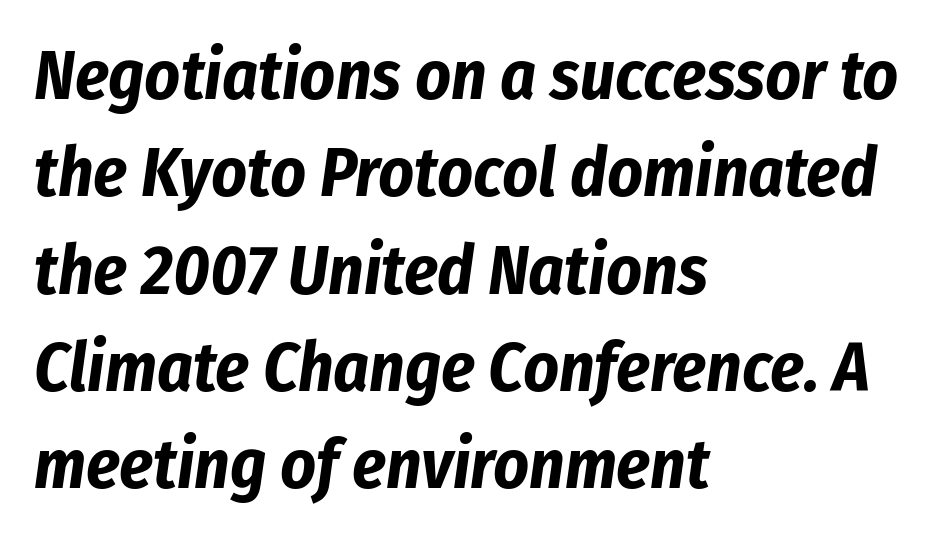
The typesetting leans heavy: a genuine bold. Varying glyph widths throughout — classic text-font behaviour. The paragraph shown leans on its left margin. An italicized treatment has been applied to the whole sample. Students, observe: this is what conventionally led text looks like. The type is set solid horizontally, with unmodified tracking.
